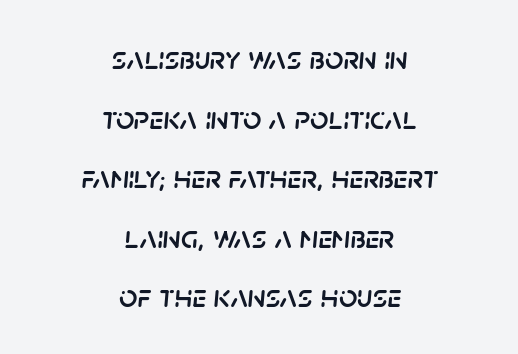
{"italic": "yes", "lean": "right", "slant_degrees": 5, "width": "normal", "stroke_contrast": "low", "x_height": "large", "monospaced": "no", "underline": "no", "align": "center", "line_spacing_ratio": 1.86, "letter_spacing": "normal", "letter_spacing_em": 0.0, "glyph_px": 32}
